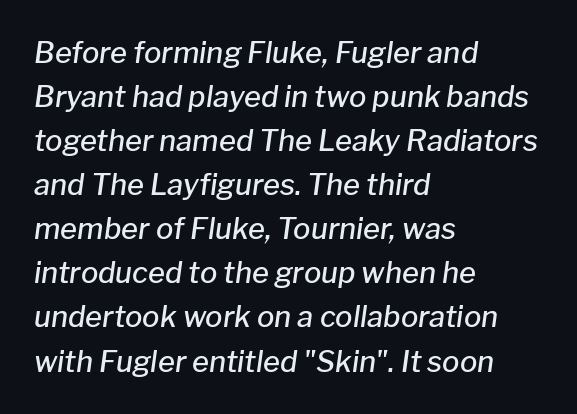
{"italic": "yes", "lean": "right", "slant_degrees": 8, "bold": "semi", "weight": "semibold", "width": "normal", "stroke_contrast": "low", "x_height": "medium", "monospaced": "no", "underline": "no", "align": "left", "line_spacing": "normal", "line_spacing_ratio": 1.52, "letter_spacing": "normal", "letter_spacing_em": 0.0, "glyph_px": 29}
